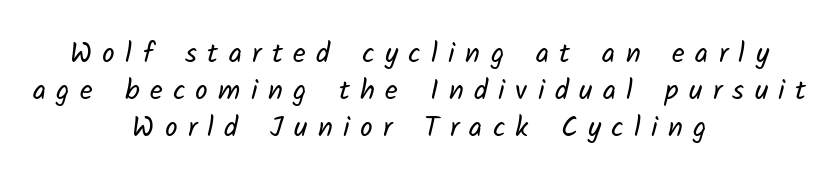
Spacing verdict: proportional, widths tailored to each character. The area under the type is left untouched. This is not heavy type; no bold has been used. How would I describe the line gaps? Plain and ordinary.
